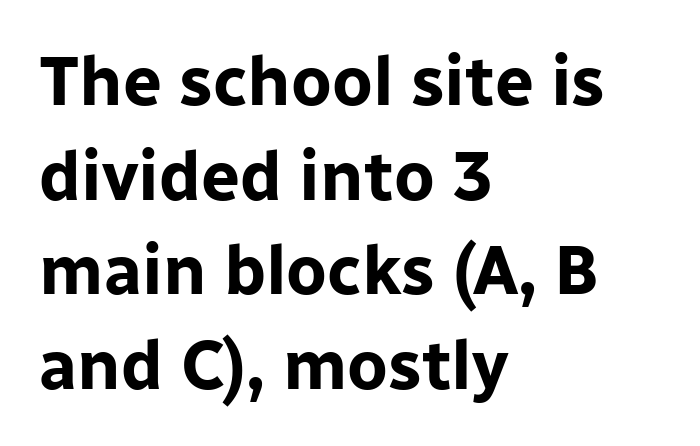
This sample uses an upright cut, with every glyph sitting square on the baseline. Descender tails drop into unmarked territory. The leading is moderate, giving the passage an even texture. The paragraph has a hard left edge and a soft right edge. Nothing sits at the stroke ends, so this counts as sans-serif. The sample has been set heavy, in full bold.
